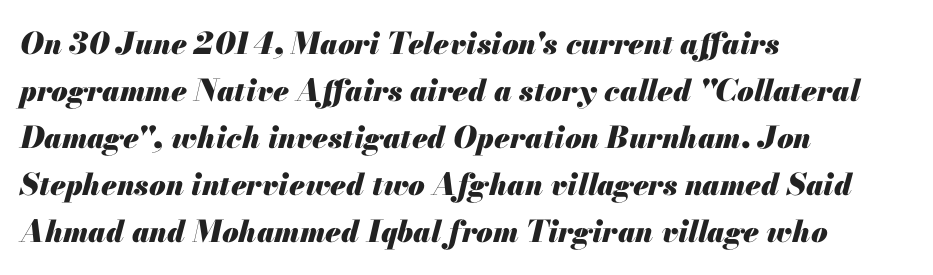
The image shows 30 px heavy type, italic (leaning right); set left-aligned, normal line spacing (1.57x), normal letter spacing, not underlined; medium stroke contrast and a small x-height.
